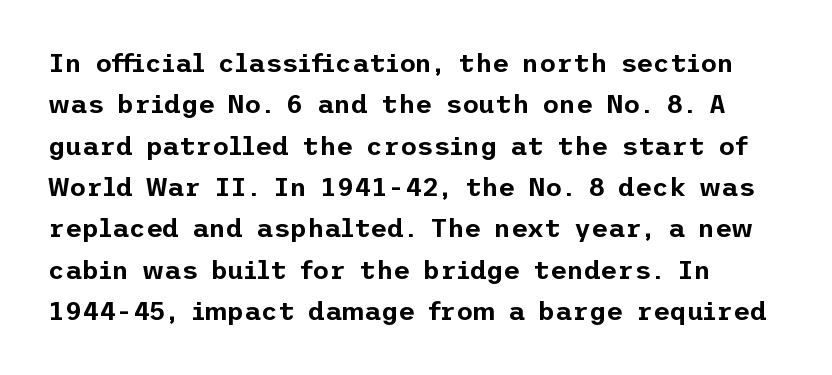
{"italic": "no", "underline": "no", "line_spacing": "normal", "line_spacing_ratio": 1.59, "letter_spacing": "normal", "letter_spacing_em": 0.0, "glyph_px": 26}
